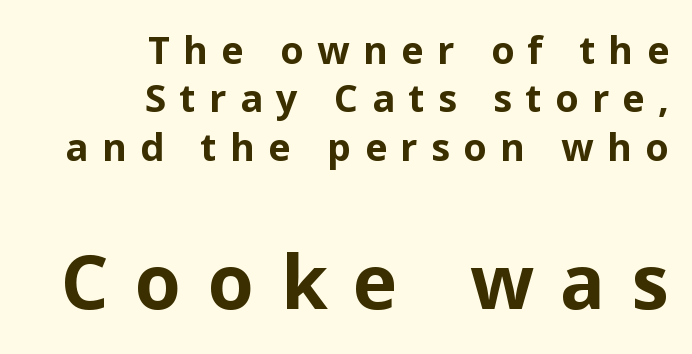
Q: Is the text bold? A: Yes.
Q: Is the text italic (slanted)? A: No, it is upright.
Q: Is the typeface a serif or a sans-serif typeface? A: Sans-serif.
Q: Is the text underlined? A: No.
Q: How is the paragraph aligned? A: Right-aligned.
Q: Is the spacing between letters normal or unusually wide? A: Unusually wide.
Q: Is the spacing between lines tight, normal or loose? A: Normal.
Q: Which block of text is set in a larger size, the first (top) or the second (bottom)? A: The second (bottom) one.
Q: Width (condensed, normal, or wide)? A: Normal.
Q: Stroke contrast? A: Low.
Q: x-height? A: Medium.
Q: Monospaced? A: No.
